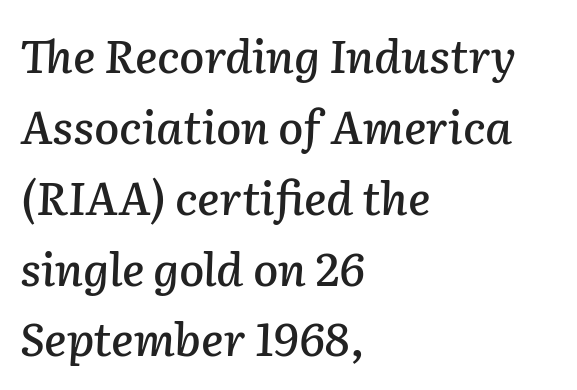
Q: Is the text italic (slanted)? A: Yes, it leans right by about 2 degrees.
Q: Is the text underlined? A: No.
Q: How is the paragraph aligned? A: Left-aligned.
Q: Is the spacing between letters normal or unusually wide? A: Normal.
Q: Is the spacing between lines tight, normal or loose? A: Normal.
Q: Width (condensed, normal, or wide)? A: Normal.
Q: Stroke contrast? A: Low.
Q: x-height? A: Medium.
Q: Monospaced? A: No.
